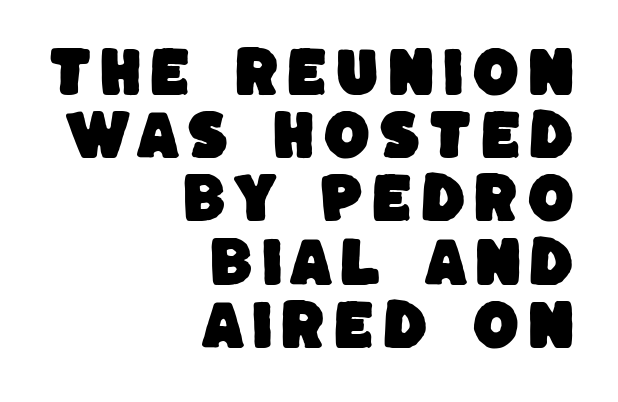
The image shows 54 px sans-serif type; set right-aligned, line spacing 1.17x, not underlined; low stroke contrast and a large x-height.
